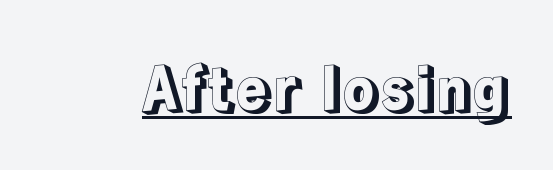
The image shows 59 px text type, upright; set normal letter spacing, underlined; a medium x-height.
